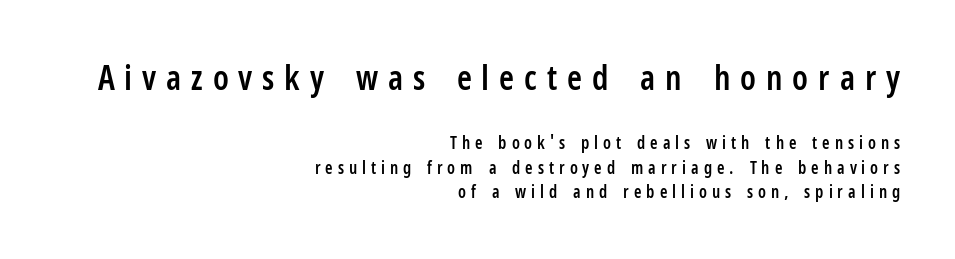
The image shows 34 px semibold, condensed sans-serif type, upright; set right-aligned, normal line spacing (1.44x), unusually wide letter spacing (+0.29 em), not underlined; the first (top) block is 2.0x larger; low stroke contrast and a medium x-height.
